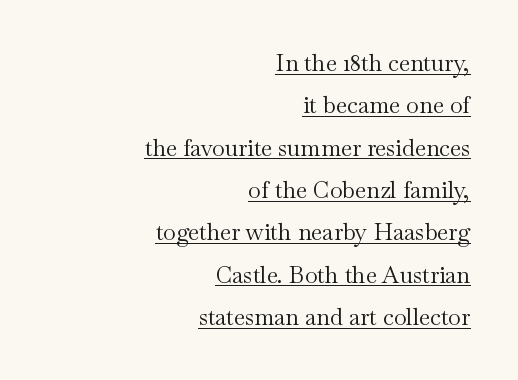
{"italic": "no", "bold": "no", "underline": "yes", "align": "right", "line_spacing_ratio": 1.84, "letter_spacing": "normal", "letter_spacing_em": 0.0, "glyph_px": 23}
